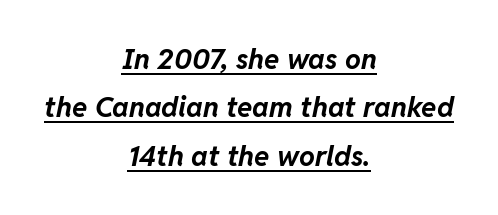
Inter-character spacing is left at the font's built-in metrics. Varying glyph widths throughout — classic text-font behaviour. A continuous stroke trails under the words, as in a hyperlink. Students, this is bold: see how much ink each stroke carries. Casual observation: everything's sitting right in the middle. Tall strokes in this sample are angled rather than plumb.
